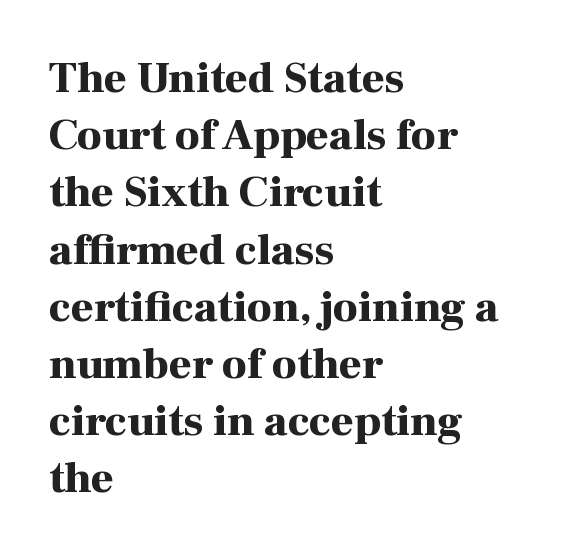
A normal amount of white space separates one row of letters from the next. Rendered with straight, roman letterforms. This sample has the flowing, uneven cadence of proportional lettering. Strokes here are thick enough to call this a true bold. Casual observation: everything's shoved over to the left. The font family rendered here belongs to the serif group.
